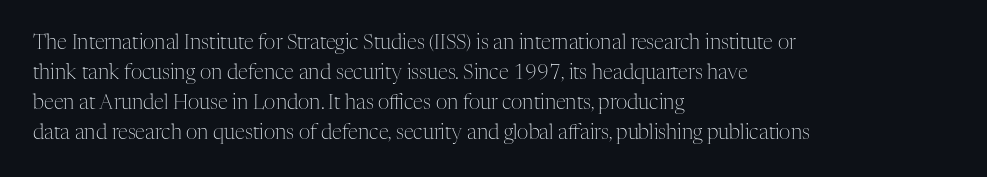
{"italic": "no", "bold": "no", "underline": "no", "align": "left", "line_spacing": "normal", "line_spacing_ratio": 1.5, "letter_spacing": "normal", "letter_spacing_em": 0.0, "glyph_px": 20}
